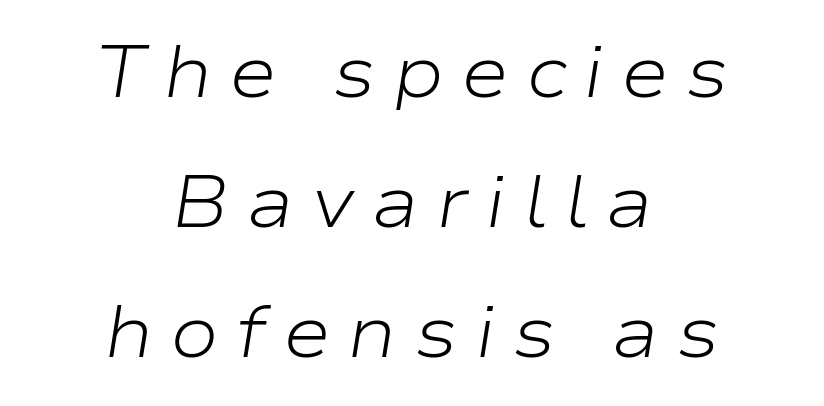
The image shows 73 px light, wide type, italic (leaning right); set centered, line spacing 1.78x, unusually wide letter spacing (+0.23 em), not underlined; low stroke contrast and a medium x-height.
